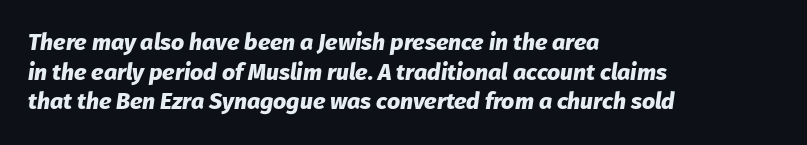
The image shows 23 px bold type, italic (leaning right); set left-aligned, normal line spacing (1.29x), normal letter spacing, not underlined.
